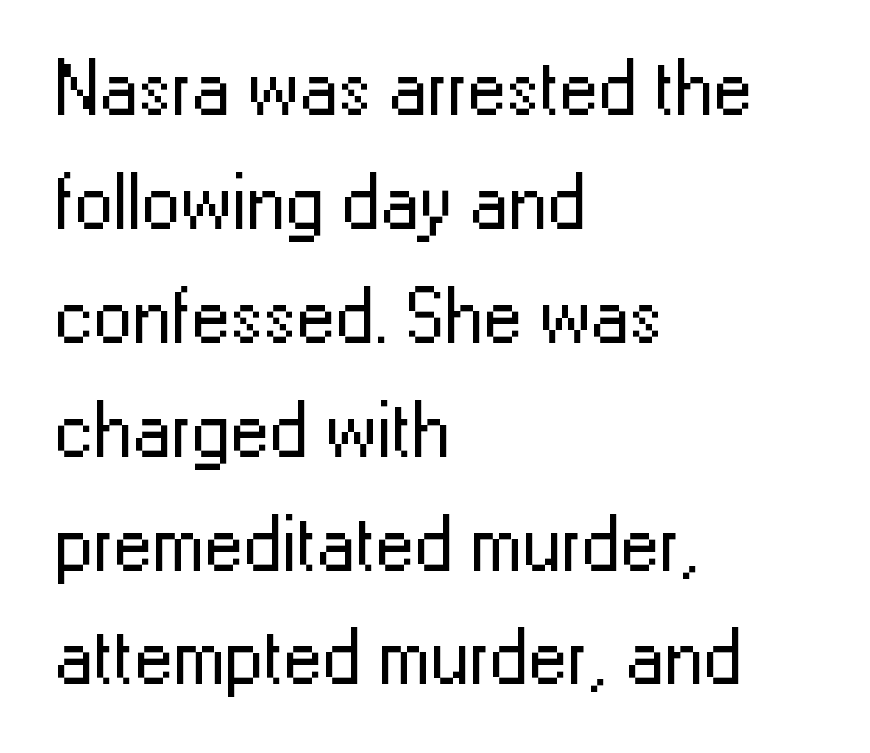
Q: Is the text bold? A: No.
Q: Is the text italic (slanted)? A: No, it is upright.
Q: Is the typeface a serif or a sans-serif typeface? A: Sans-serif.
Q: Is the text underlined? A: No.
Q: How is the paragraph aligned? A: Left-aligned.
Q: Is the spacing between letters normal or unusually wide? A: Normal.
Q: Is the spacing between lines tight, normal or loose? A: Normal.
Q: Width (condensed, normal, or wide)? A: Normal.
Q: Stroke contrast? A: Low.
Q: x-height? A: Medium.
Q: Monospaced? A: No.
